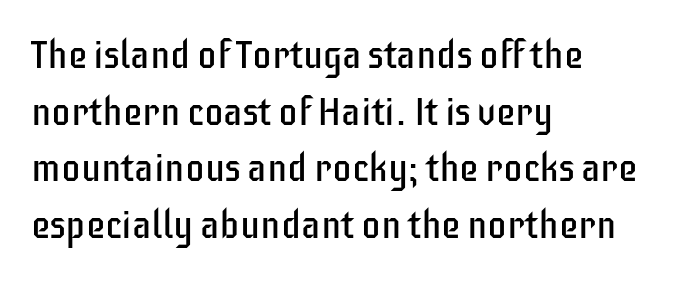
{"serif": "no", "italic": "no", "bold": "no", "weight": "regular", "width": "condensed", "stroke_contrast": "low", "x_height": "large", "monospaced": "no", "underline": "no", "align": "left", "line_spacing": "normal", "line_spacing_ratio": 1.45, "letter_spacing": "normal", "letter_spacing_em": 0.0, "glyph_px": 39}
